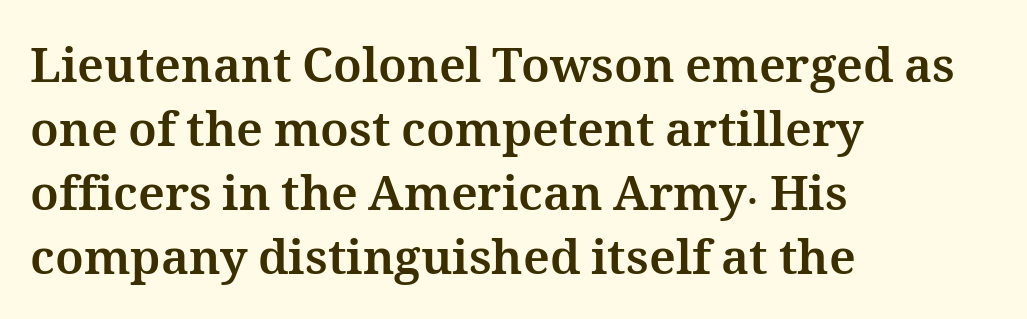
Q: Is the text bold? A: Yes.
Q: Is the text italic (slanted)? A: No, it is upright.
Q: Is the text underlined? A: No.
Q: How is the paragraph aligned? A: Left-aligned.
Q: Is the spacing between letters normal or unusually wide? A: Normal.
Q: Is the spacing between lines tight, normal or loose? A: Normal.
Q: Width (condensed, normal, or wide)? A: Normal.
Q: Stroke contrast? A: Medium.
Q: x-height? A: Medium.
Q: Monospaced? A: No.
